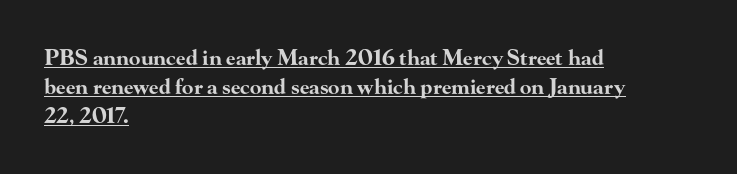
Q: Is the text bold? A: Yes.
Q: Is the text italic (slanted)? A: No, it is upright.
Q: Is the text underlined? A: Yes.
Q: How is the paragraph aligned? A: Left-aligned.
Q: Is the spacing between letters normal or unusually wide? A: Normal.
Q: Is the spacing between lines tight, normal or loose? A: Normal.
